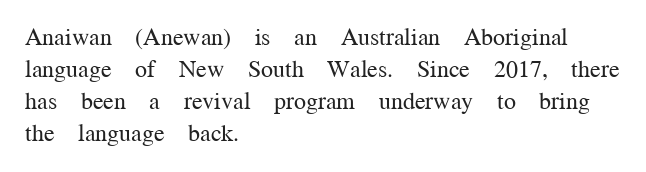
The image shows 24 px text type, upright; set left-aligned, normal line spacing (1.34x), normal letter spacing, not underlined.
